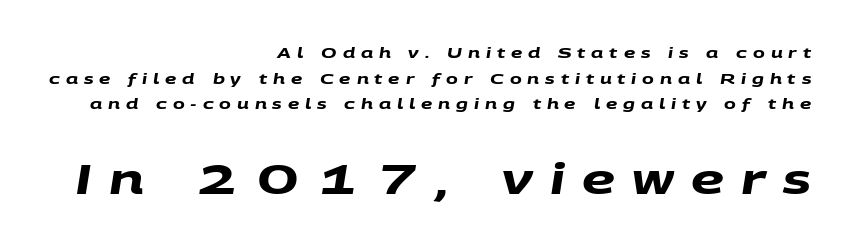
Chunky letters — that's bold for sure. If you drew a ruler down the right edge, every line would touch it. This rendering features lettering with no underline. The face used here is rendered with a markedly widened letterfit. Each letter keeps its own natural width here, so spacing adapts to shape. Font category for this specimen: sans-serif.
